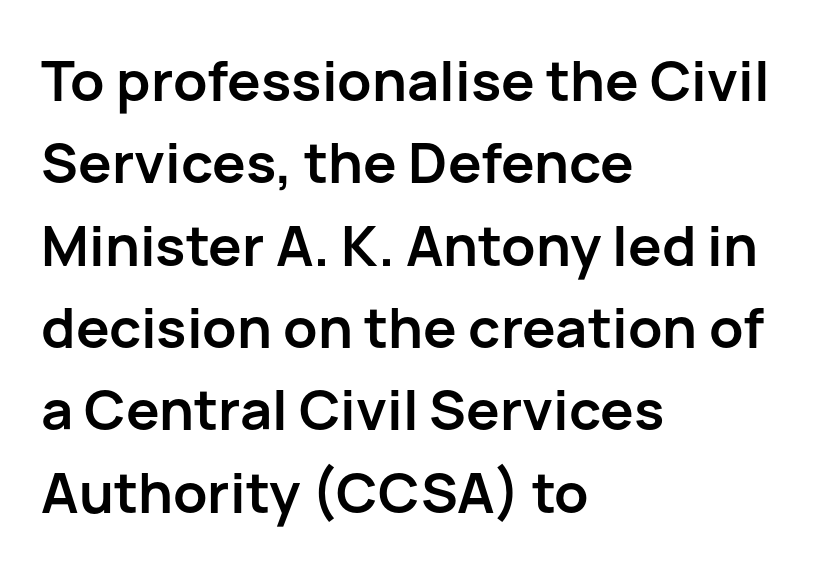
The image shows 56 px semibold sans-serif type, upright; set left-aligned, normal line spacing (1.47x), normal letter spacing, not underlined; low stroke contrast and a medium x-height.
